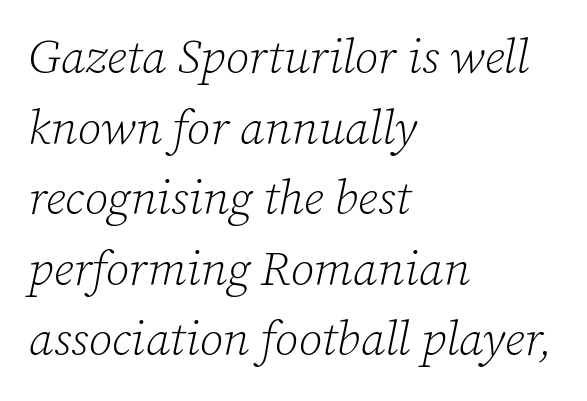
Q: Is the text bold? A: No.
Q: Is the text italic (slanted)? A: Yes, it leans right by about 12 degrees.
Q: Is the typeface a serif or a sans-serif typeface? A: Serif.
Q: Is the text underlined? A: No.
Q: How is the paragraph aligned? A: Left-aligned.
Q: Is the spacing between letters normal or unusually wide? A: Normal.
Q: Is the spacing between lines tight, normal or loose? A: Normal.
Q: Width (condensed, normal, or wide)? A: Normal.
Q: Stroke contrast? A: Low.
Q: x-height? A: Medium.
Q: Monospaced? A: No.
